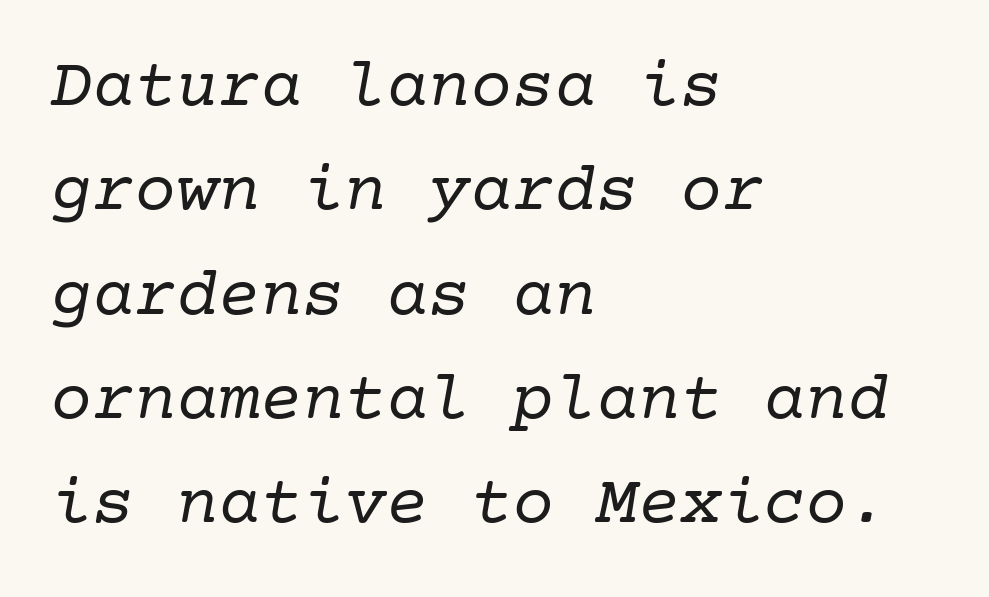
The image shows 70 px regular-weight serif type, italic (leaning right); set left-aligned, normal line spacing (1.49x), normal letter spacing, not underlined; low stroke contrast and a medium x-height.
